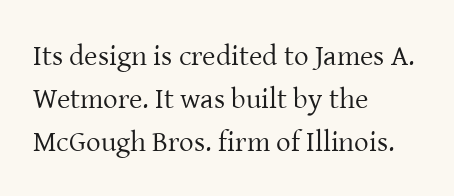
Q: Is the text bold? A: No.
Q: Is the text italic (slanted)? A: No, it is upright.
Q: Is the typeface a serif or a sans-serif typeface? A: Serif.
Q: Is the text underlined? A: No.
Q: How is the paragraph aligned? A: Left-aligned.
Q: Is the spacing between letters normal or unusually wide? A: Normal.
Q: Is the spacing between lines tight, normal or loose? A: Normal.
Q: Width (condensed, normal, or wide)? A: Normal.
Q: Stroke contrast? A: Low.
Q: x-height? A: Medium.
Q: Monospaced? A: No.
